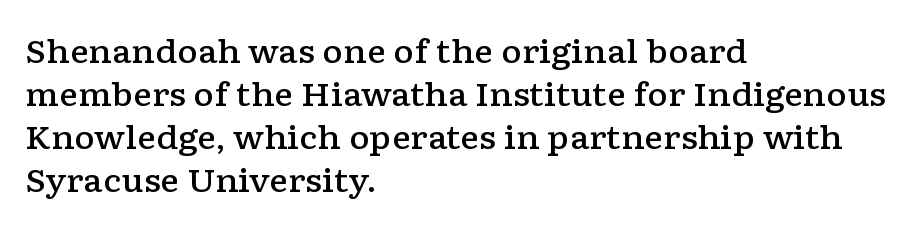
{"serif": "yes", "italic": "no", "bold": "semi", "weight": "semibold", "width": "wide", "stroke_contrast": "low", "x_height": "medium", "monospaced": "no", "underline": "no", "align": "left", "line_spacing": "normal", "line_spacing_ratio": 1.34, "letter_spacing": "normal", "letter_spacing_em": 0.0, "glyph_px": 32}
